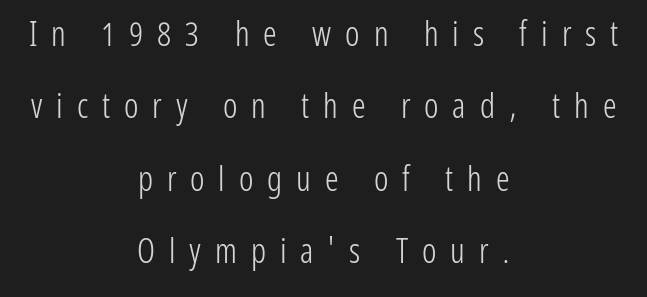
The image shows 34 px light, condensed sans-serif type, upright; set centered, loose line spacing (2.13x), unusually wide letter spacing (+0.41 em), not underlined; low stroke contrast and a medium x-height.
